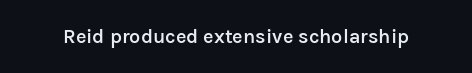
{"italic": "no", "bold": "semi", "underline": "no", "letter_spacing": "normal", "letter_spacing_em": 0.0, "glyph_px": 20}
